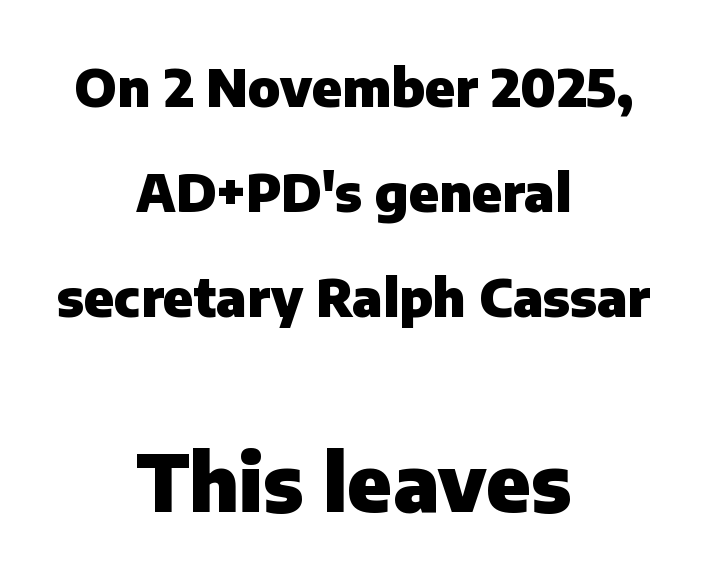
Chunky letters — that's bold for sure. Horizontal bands of white between lines are thick stripes. The letters advance in unequal steps, a hallmark of proportional type. The text was rendered using a sans face with plain stroke endings. Caption: upper text group reduced, lower text group enlarged.
